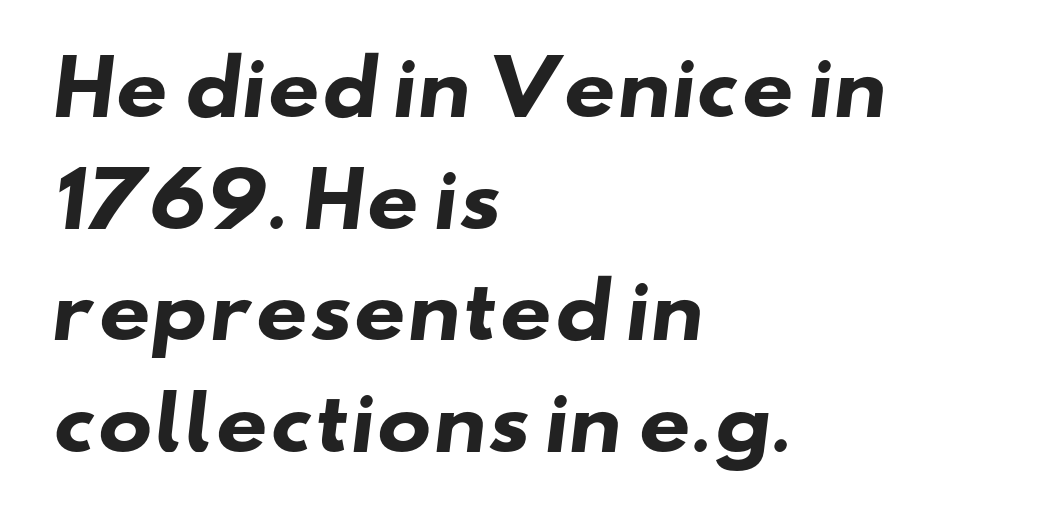
{"serif": "no", "bold": "yes", "weight": "heavy", "width": "wide", "stroke_contrast": "low", "x_height": "small", "monospaced": "no", "underline": "no", "align": "left", "line_spacing": "normal", "line_spacing_ratio": 1.53, "letter_spacing": "normal", "letter_spacing_em": 0.0, "glyph_px": 73}
